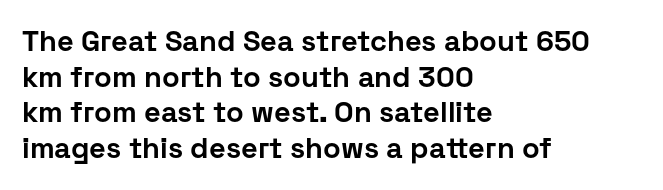
The space directly below the letters is spotless. Students, note that the glyphs here touch the page at normal intervals. On the weight axis this lands at bold, roughly 700. Character widths vary here, with narrow letters taking less room than wide ones. The typography opts for an upright posture over an oblique one. The typesetter chose a ragged-right arrangement here.
